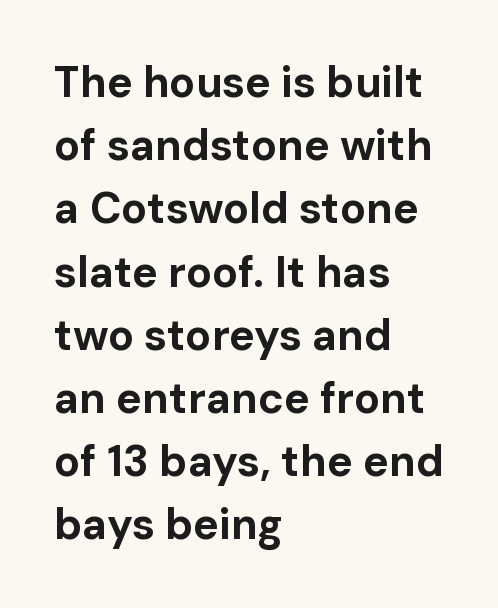
The image shows 43 px bold sans-serif type, upright; set left-aligned, normal line spacing (1.47x), normal letter spacing, not underlined; low stroke contrast and a medium x-height.
